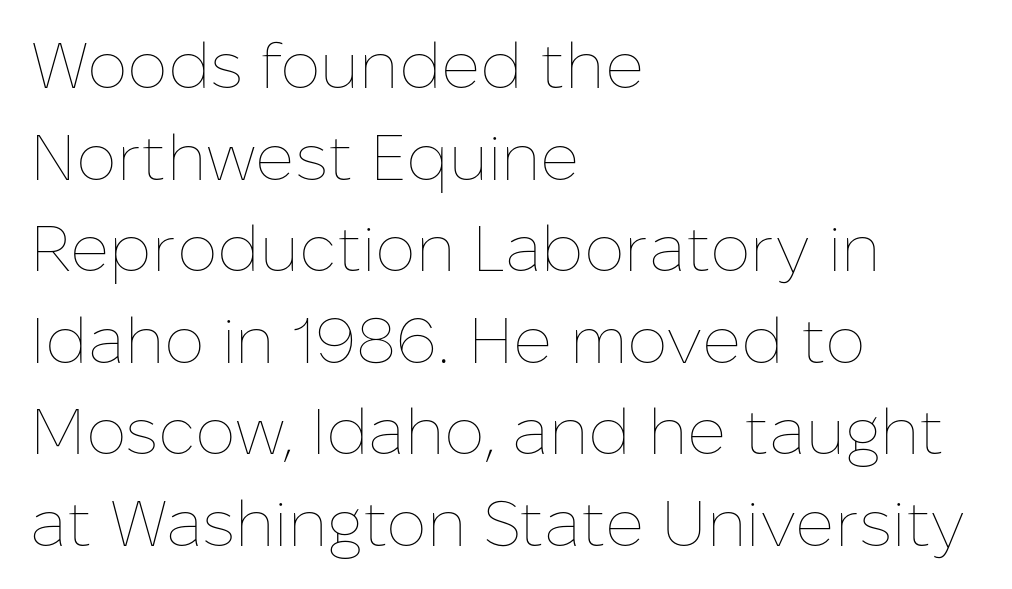
Q: Is the text bold? A: No.
Q: Is the text italic (slanted)? A: No, it is upright.
Q: Is the text underlined? A: No.
Q: How is the paragraph aligned? A: Left-aligned.
Q: Is the spacing between letters normal or unusually wide? A: Normal.
Q: Is the spacing between lines tight, normal or loose? A: Normal.
Q: Width (condensed, normal, or wide)? A: Normal.
Q: Stroke contrast? A: Low.
Q: x-height? A: Medium.
Q: Monospaced? A: No.
